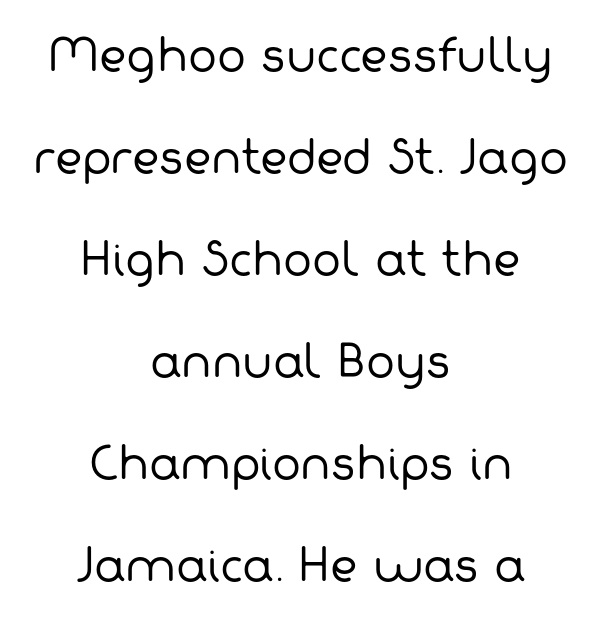
Q: Is the text bold? A: No.
Q: Is the typeface a serif or a sans-serif typeface? A: Sans-serif.
Q: Is the text underlined? A: No.
Q: How is the paragraph aligned? A: Centered.
Q: Is the spacing between letters normal or unusually wide? A: Normal.
Q: Is the spacing between lines tight, normal or loose? A: Loose.
Q: Width (condensed, normal, or wide)? A: Normal.
Q: Stroke contrast? A: Low.
Q: x-height? A: Medium.
Q: Monospaced? A: No.
